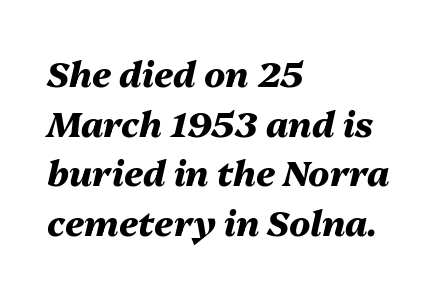
The image shows 35 px heavy type, italic (leaning right); set left-aligned, normal line spacing (1.42x), normal letter spacing, not underlined; medium stroke contrast and a medium x-height.
